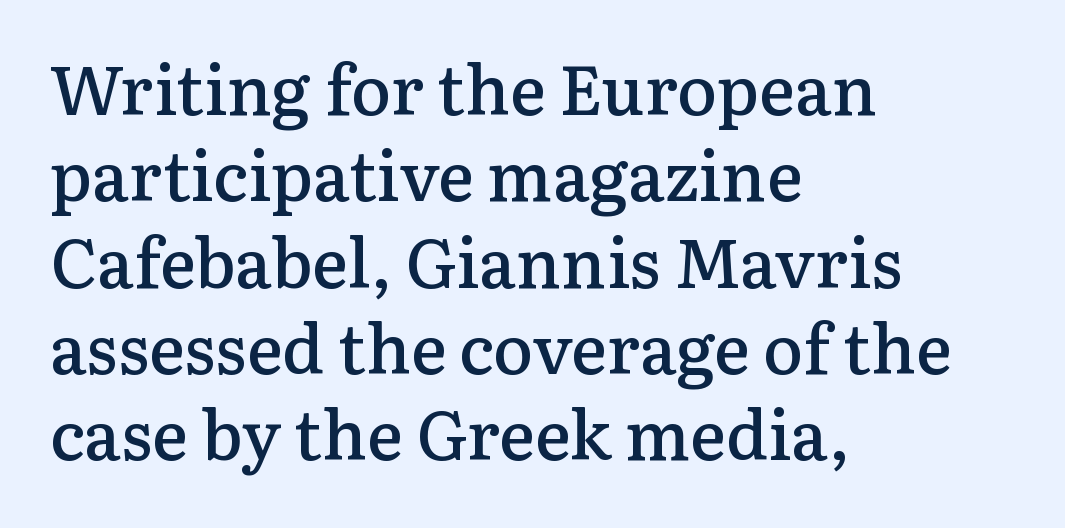
Tracking value appears to be zero — textbook default spacing. Font category for this specimen: serif. Italic: no, the glyphs are upright roman. The sample has been set in demibold, a notch under bold. Reading down the block, your eye returns to a fixed left position each line.
